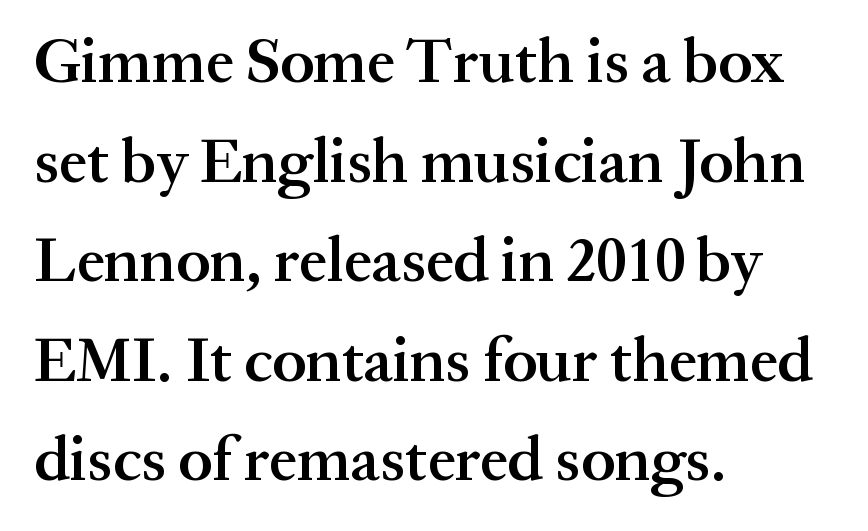
{"serif": "yes", "italic": "no", "bold": "semi", "weight": "semibold", "width": "normal", "stroke_contrast": "medium", "x_height": "medium", "monospaced": "no", "underline": "no", "align": "left", "line_spacing": "normal", "line_spacing_ratio": 1.58, "letter_spacing": "normal", "letter_spacing_em": 0.0, "glyph_px": 63}
